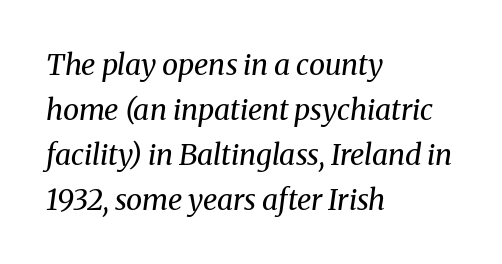
A student would call this left alignment; a typographer would say flush left, rag right. Do the characters align in a grid? No, the font is proportional. The cut favours lightness, reaching ordinary text weight at its darkest. A serif font was chosen for this passage. Designer's note — italics engaged.
